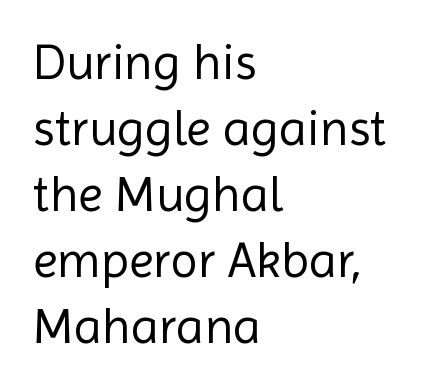
The image shows 50 px regular-weight sans-serif type, upright; set left-aligned, normal line spacing (1.32x), normal letter spacing, not underlined; a medium x-height.
